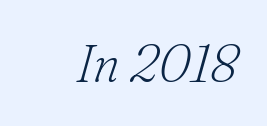
The image shows 53 px light serif type, italic (leaning right); set normal letter spacing, not underlined; low stroke contrast and a small x-height.
